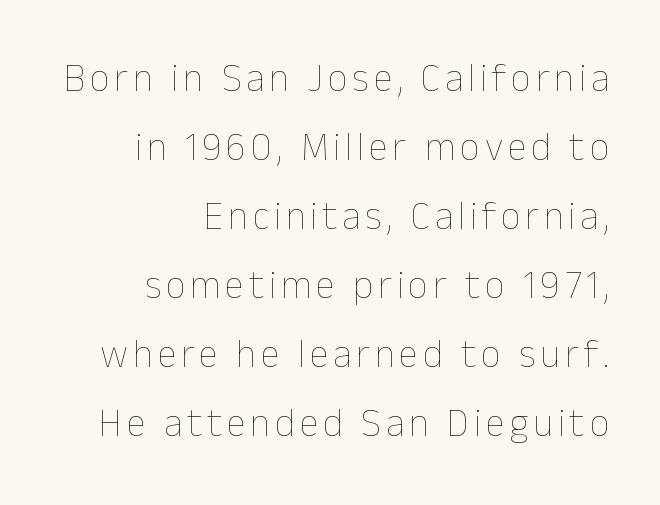
Q: Is the text bold? A: No.
Q: Is the text italic (slanted)? A: No, it is upright.
Q: Is the text underlined? A: No.
Q: How is the paragraph aligned? A: Right-aligned.
Q: Width (condensed, normal, or wide)? A: Normal.
Q: Stroke contrast? A: Low.
Q: x-height? A: Medium.
Q: Monospaced? A: No.
